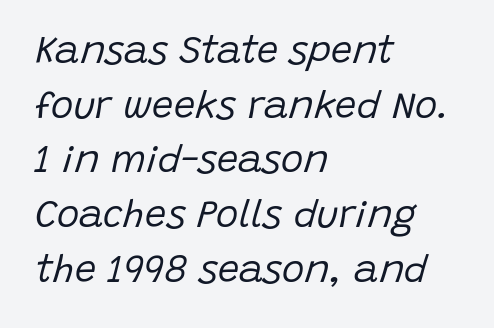
The image shows 38 px regular-weight type, italic (leaning right); set left-aligned, normal line spacing (1.44x), normal letter spacing, not underlined; low stroke contrast and a large x-height.
